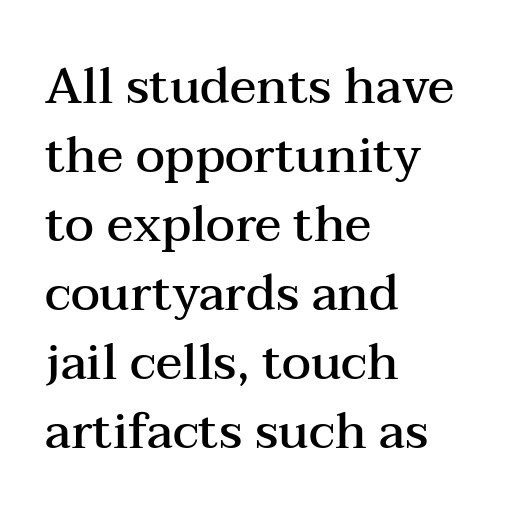
Nobody drew a line under any word here. Summary of weight: moderately heavy, a semibold. Line spacing here is normal. Varying glyph widths throughout — classic text-font behaviour.
